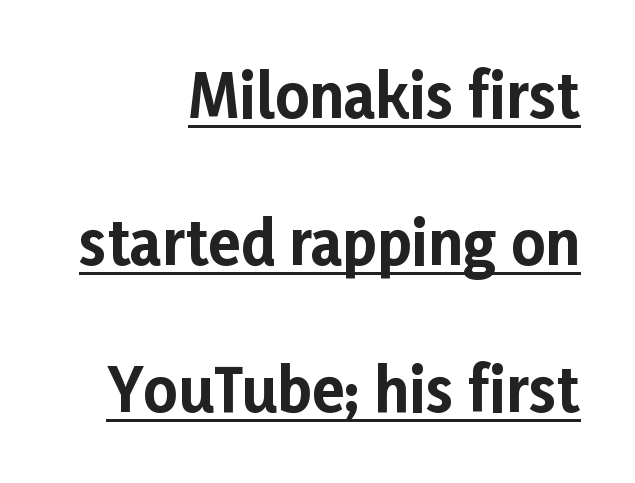
The vertical gap from one line to the next is large. Here the designer chose a conventional face with non-uniform glyph widths. The rendered words wear a rule along their underside. The rag falls on the left side of this text block.
